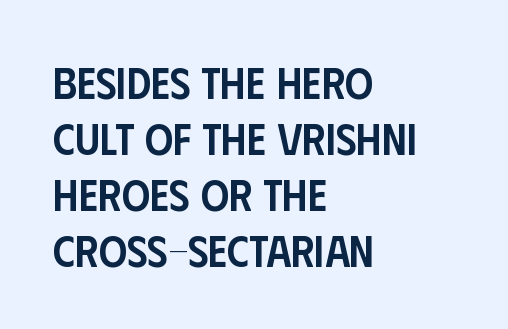
Here the glyphs are tracked normally, forming tight word shapes. Notice the strokes are somewhat thickened but not fully heavy: this is a semibold. Horizontally, the lines are justified to the leading edge only. The lettering holds an erect, upright posture throughout.
